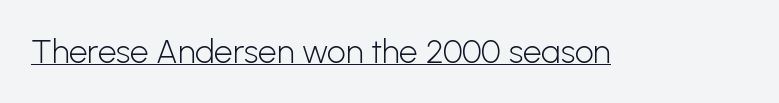
{"serif": "no", "italic": "no", "bold": "no", "weight": "light", "width": "normal", "stroke_contrast": "low", "x_height": "medium", "monospaced": "no", "underline": "yes", "letter_spacing": "normal", "letter_spacing_em": 0.0, "glyph_px": 33}
